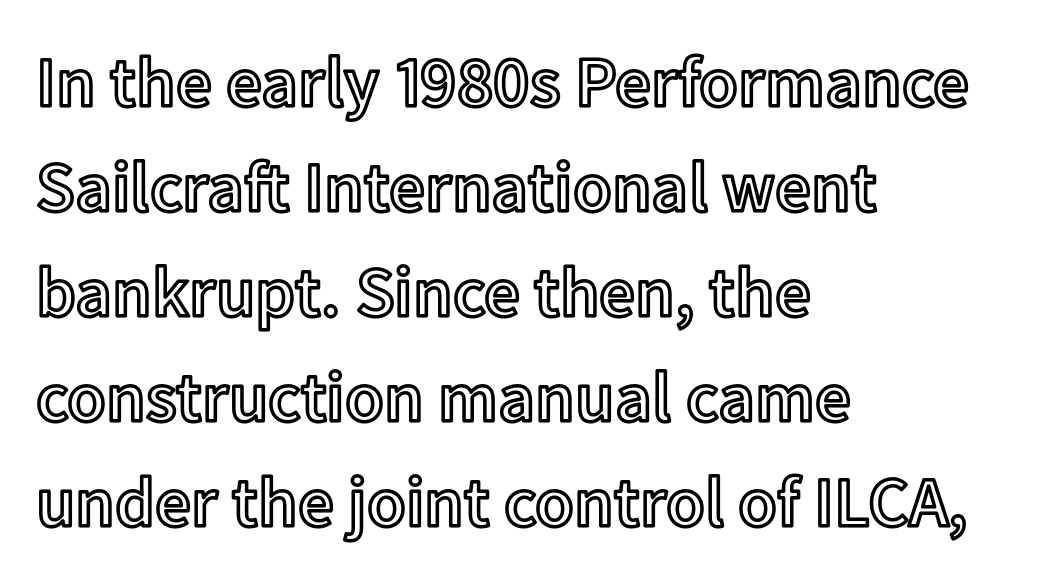
Any mark beneath the type? The region is blank. Notice how the stems are strictly vertical — no italics here. Is this a fixed-width face? No — the glyphs have proportional, varying widths. Line spacing here is normal.
